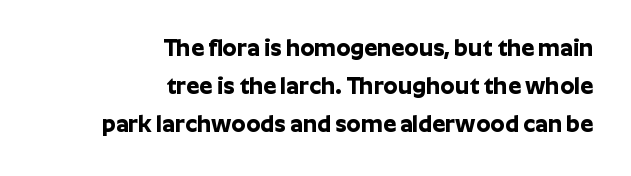
{"italic": "no", "bold": "yes", "underline": "no", "align": "right", "line_spacing": "normal", "line_spacing_ratio": 1.65, "letter_spacing": "normal", "letter_spacing_em": 0.0, "glyph_px": 23}
